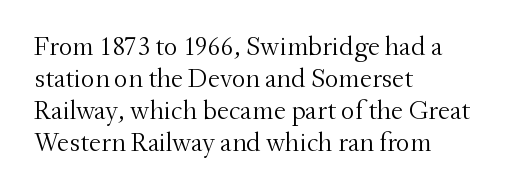
Q: Is the text bold? A: No.
Q: Is the text italic (slanted)? A: No, it is upright.
Q: Is the text underlined? A: No.
Q: How is the paragraph aligned? A: Left-aligned.
Q: Is the spacing between letters normal or unusually wide? A: Normal.
